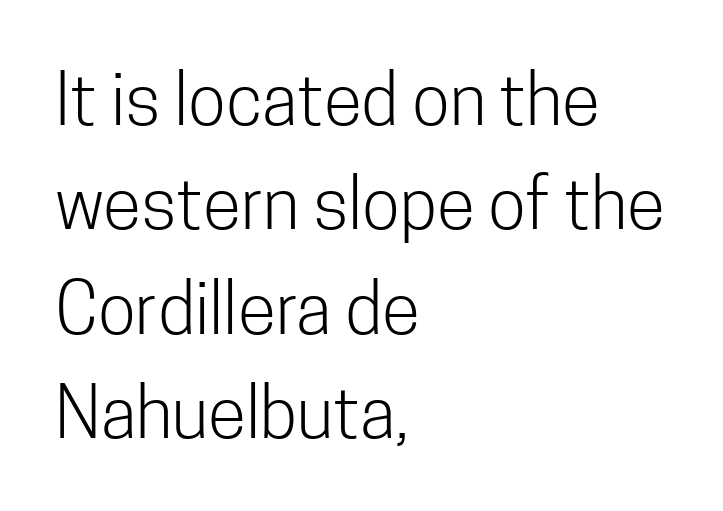
Do the letters lean? They stand straight. These lines stack with their left ends in a neat column. Check where the strokes stop: nothing finishes them off — pure sans. Weight class: somewhere from thin through regular. Reading down the column, the eye jumps a familiar distance to each next line.
